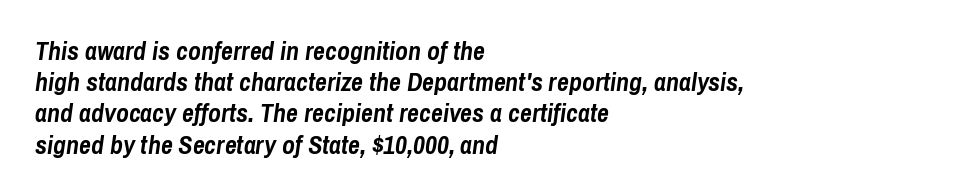
The image shows 26 px bold type, italic (leaning right); set left-aligned, line spacing 1.2x, normal letter spacing, not underlined.
